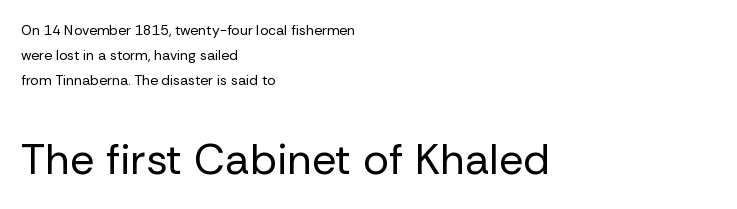
{"serif": "no", "italic": "no", "bold": "no", "weight": "regular", "width": "normal", "stroke_contrast": "low", "x_height": "medium", "monospaced": "no", "underline": "no", "align": "left", "line_spacing_ratio": 1.79, "letter_spacing": "normal", "letter_spacing_em": 0.0, "larger_block": "second", "size_ratio": 3.07, "glyph_px": 43}
